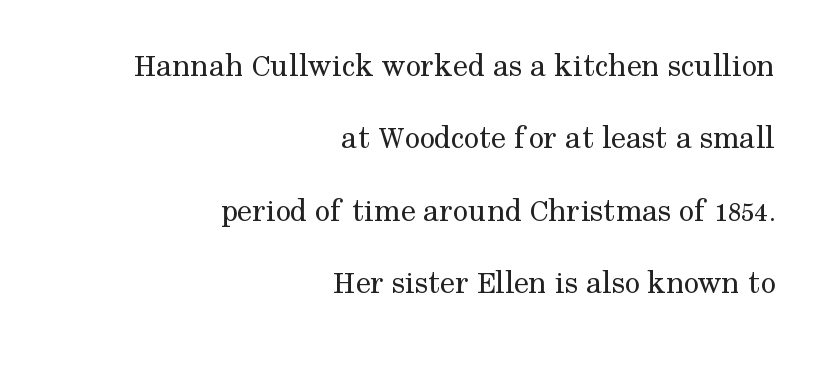
Q: Is the text bold? A: No.
Q: Is the text italic (slanted)? A: No, it is upright.
Q: Is the typeface a serif or a sans-serif typeface? A: Serif.
Q: Is the text underlined? A: No.
Q: How is the paragraph aligned? A: Right-aligned.
Q: Is the spacing between letters normal or unusually wide? A: Normal.
Q: Is the spacing between lines tight, normal or loose? A: Loose.
Q: Width (condensed, normal, or wide)? A: Normal.
Q: Stroke contrast? A: Medium.
Q: x-height? A: Medium.
Q: Monospaced? A: No.
